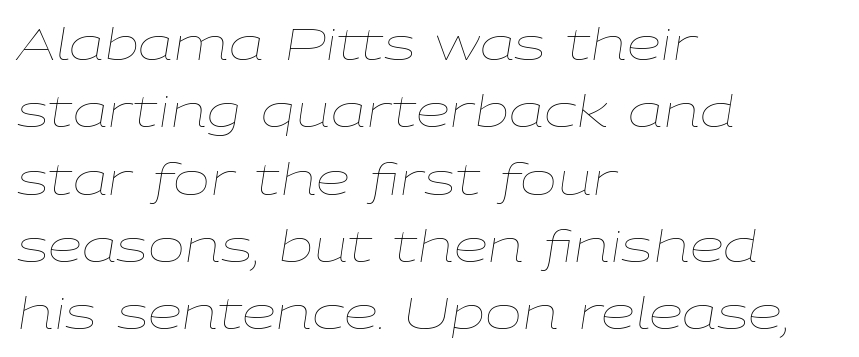
The image shows 44 px thin, wide type, italic (leaning right); set left-aligned, normal line spacing (1.53x), normal letter spacing, not underlined; low stroke contrast and a medium x-height.
